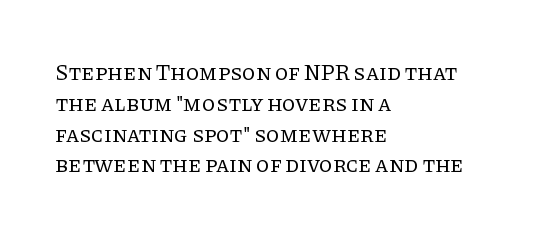
Q: Is the text bold? A: No.
Q: Is the text italic (slanted)? A: No, it is upright.
Q: Is the text underlined? A: No.
Q: How is the paragraph aligned? A: Left-aligned.
Q: Is the spacing between letters normal or unusually wide? A: Normal.
Q: Is the spacing between lines tight, normal or loose? A: Normal.
